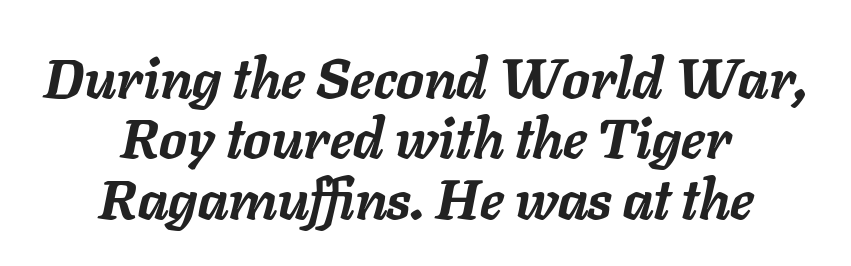
Q: Is the text bold? A: Yes.
Q: Is the text italic (slanted)? A: Yes, it leans right by about 11 degrees.
Q: Is the text underlined? A: No.
Q: How is the paragraph aligned? A: Centered.
Q: Is the spacing between letters normal or unusually wide? A: Normal.
Q: Is the spacing between lines tight, normal or loose? A: Tight.
Q: Width (condensed, normal, or wide)? A: Normal.
Q: Stroke contrast? A: Low.
Q: x-height? A: Medium.
Q: Monospaced? A: No.
